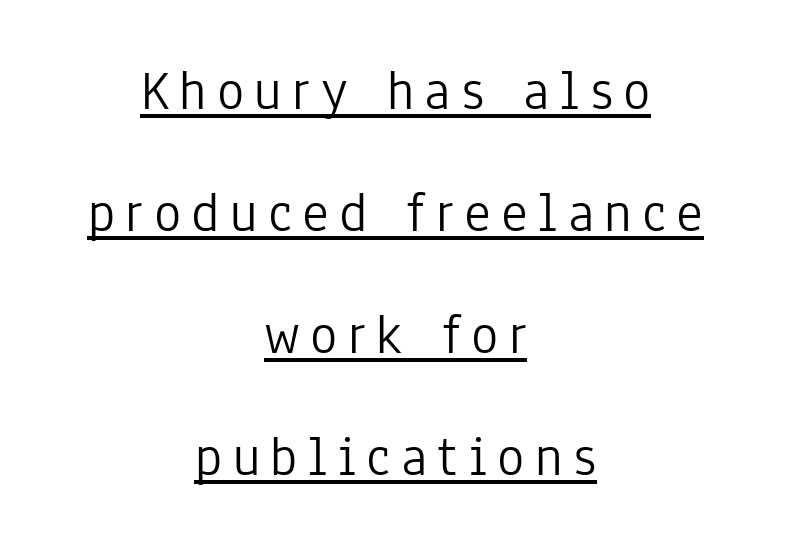
Notice how a bar underscores the lettering throughout. Character widths vary here, with narrow letters taking less room than wide ones. Serifs: no, the terminals of the letterforms are clean. Stroke thickness stays within the range of a standard reading face or lighter.
